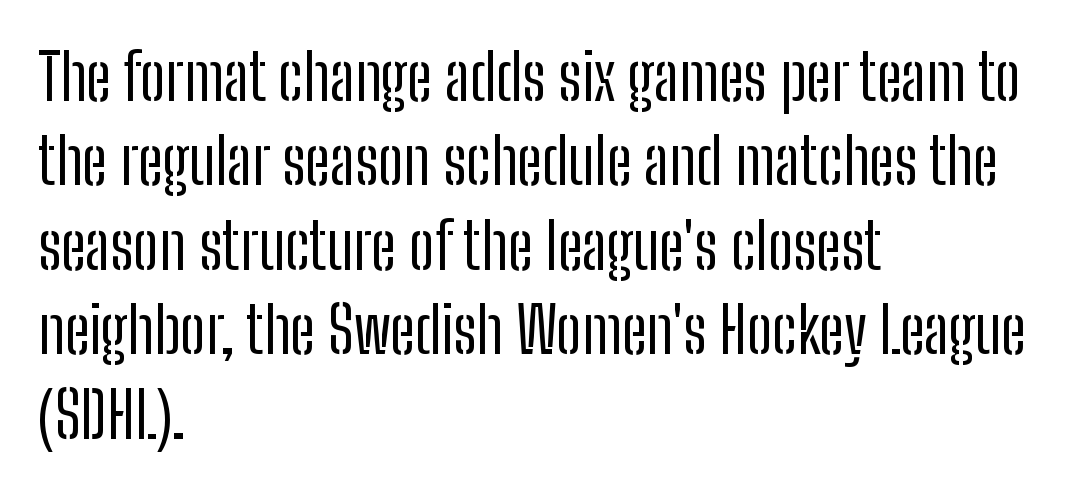
Q: Is the text bold? A: No.
Q: Is the text italic (slanted)? A: No, it is upright.
Q: Is the typeface a serif or a sans-serif typeface? A: Sans-serif.
Q: Is the text underlined? A: No.
Q: How is the paragraph aligned? A: Left-aligned.
Q: Is the spacing between letters normal or unusually wide? A: Normal.
Q: Is the spacing between lines tight, normal or loose? A: Normal.
Q: Width (condensed, normal, or wide)? A: Condensed.
Q: Stroke contrast? A: Low.
Q: x-height? A: Medium.
Q: Monospaced? A: No.
